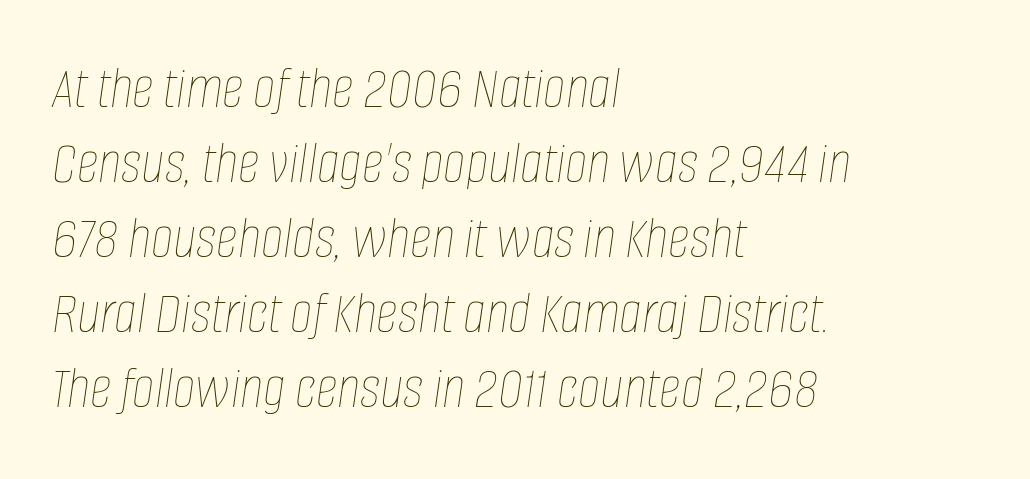
No chunkiness to these letters — they're not bold. The passage shown is typed in a proportional face where columns would drift. All the whitespace from short lines collects on the right. An italicized treatment has been applied to the whole sample. Quick note: underline off. The face used here is rendered with its standard letterfit.
